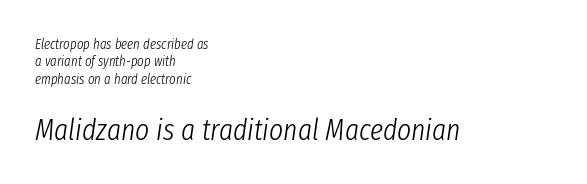
{"italic": "yes", "lean": "right", "slant_degrees": 8, "bold": "no", "weight": "light", "width": "condensed", "stroke_contrast": "low", "x_height": "medium", "monospaced": "no", "underline": "no", "align": "left", "line_spacing": "normal", "line_spacing_ratio": 1.25, "letter_spacing": "normal", "letter_spacing_em": 0.0, "larger_block": "second", "size_ratio": 2.14, "glyph_px": 30}
